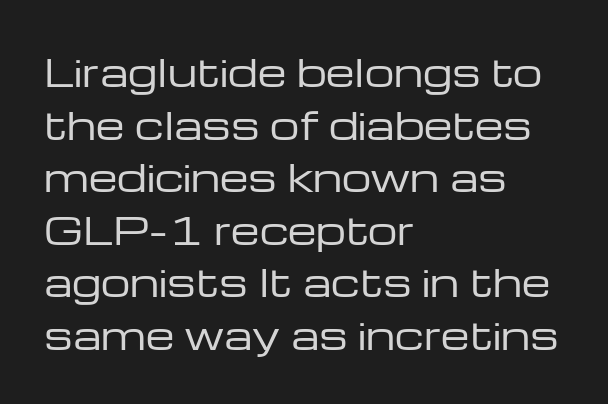
{"serif": "no", "italic": "no", "bold": "no", "weight": "regular", "width": "wide", "stroke_contrast": "low", "x_height": "medium", "monospaced": "no", "underline": "no", "align": "left", "line_spacing": "normal", "line_spacing_ratio": 1.42, "letter_spacing": "normal", "letter_spacing_em": 0.0, "glyph_px": 37}
